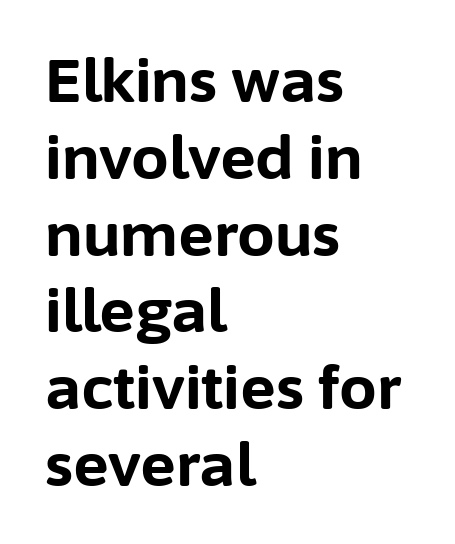
Q: Is the text bold? A: Yes.
Q: Is the text italic (slanted)? A: No, it is upright.
Q: Is the typeface a serif or a sans-serif typeface? A: Sans-serif.
Q: Is the text underlined? A: No.
Q: How is the paragraph aligned? A: Left-aligned.
Q: Is the spacing between letters normal or unusually wide? A: Normal.
Q: Is the spacing between lines tight, normal or loose? A: Normal.
Q: Width (condensed, normal, or wide)? A: Normal.
Q: Stroke contrast? A: Low.
Q: x-height? A: Medium.
Q: Monospaced? A: No.
